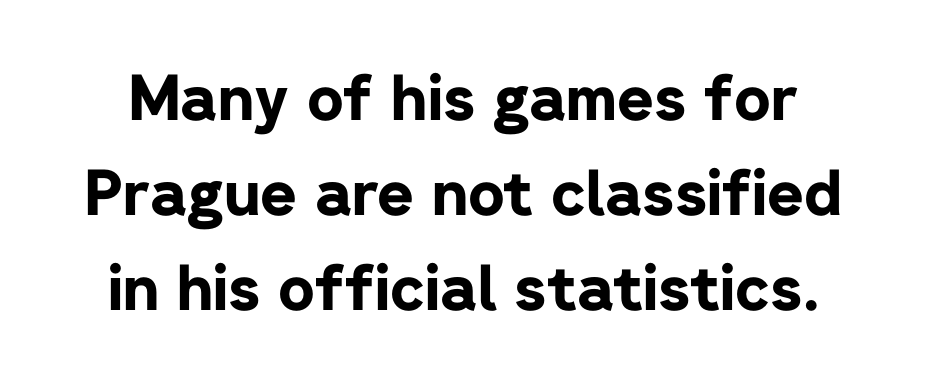
Typesetter's note: full bold, strokes at maximum text heaviness. Normally led — the rows are evenly, conventionally spaced. Quick note: underline off. Italic? Not at all — the glyphs are vertical. This sample has the flowing, uneven cadence of proportional lettering. These lines are composed in type without serifs.
